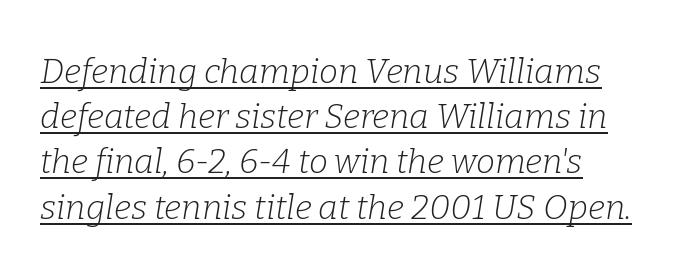
{"serif": "yes", "italic": "yes", "lean": "right", "slant_degrees": 9, "bold": "no", "weight": "light", "width": "normal", "stroke_contrast": "low", "x_height": "medium", "monospaced": "no", "underline": "yes", "line_spacing": "normal", "line_spacing_ratio": 1.33, "letter_spacing": "normal", "letter_spacing_em": 0.0, "glyph_px": 34}
